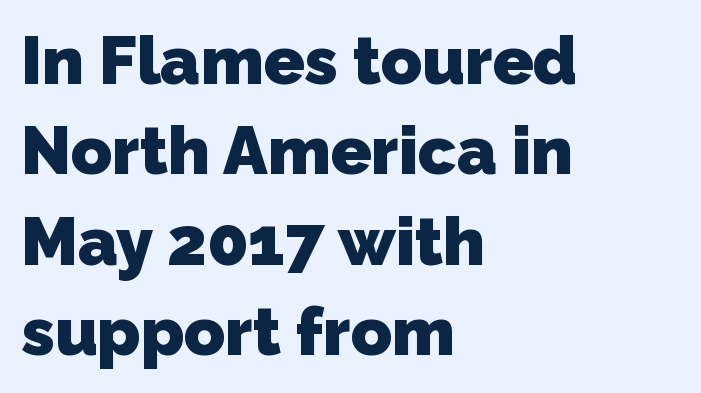
{"serif": "no", "bold": "yes", "weight": "heavy", "width": "normal", "stroke_contrast": "low", "x_height": "medium", "monospaced": "no", "underline": "no", "align": "left", "line_spacing": "normal", "line_spacing_ratio": 1.35, "letter_spacing": "normal", "letter_spacing_em": 0.0, "glyph_px": 67}
